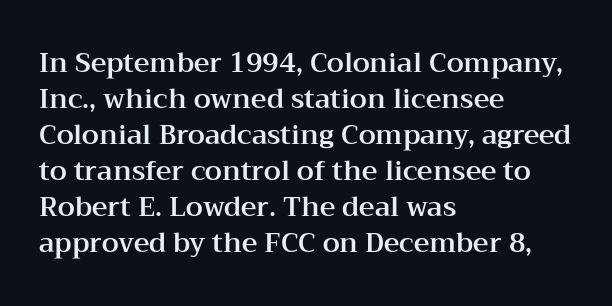
The image shows 27 px text type, upright; set left-aligned, normal line spacing (1.33x), normal letter spacing, not underlined.
